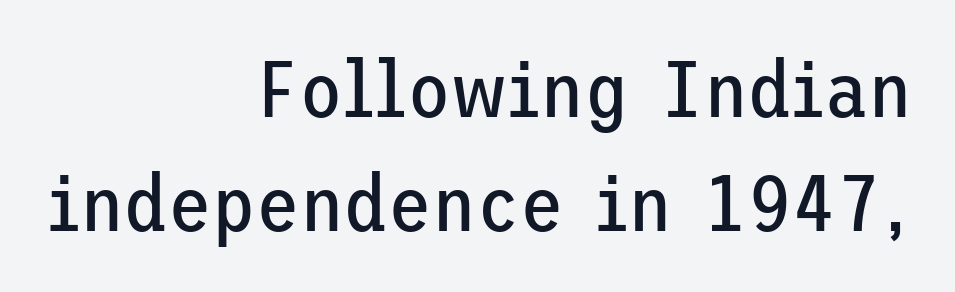
The image shows 80 px regular-weight sans-serif type, upright; set right-aligned, normal line spacing (1.42x), normal letter spacing, not underlined; low stroke contrast and a medium x-height.
